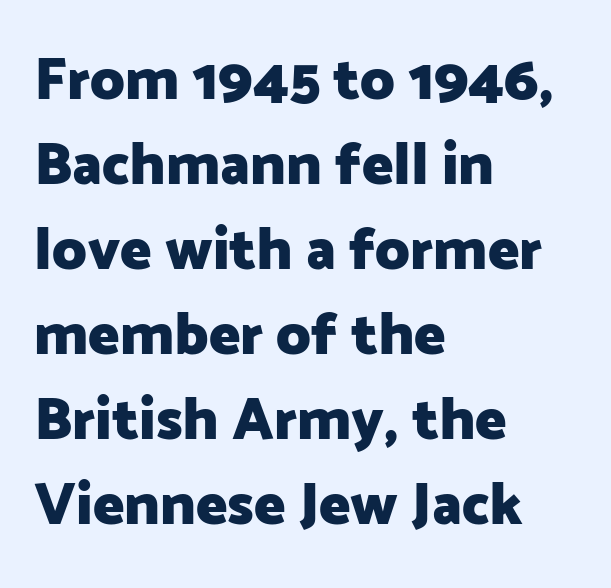
{"serif": "no", "italic": "no", "bold": "yes", "weight": "heavy", "width": "normal", "stroke_contrast": "low", "x_height": "medium", "monospaced": "no", "underline": "no", "align": "left", "line_spacing": "normal", "line_spacing_ratio": 1.44, "letter_spacing": "normal", "letter_spacing_em": 0.0, "glyph_px": 59}
